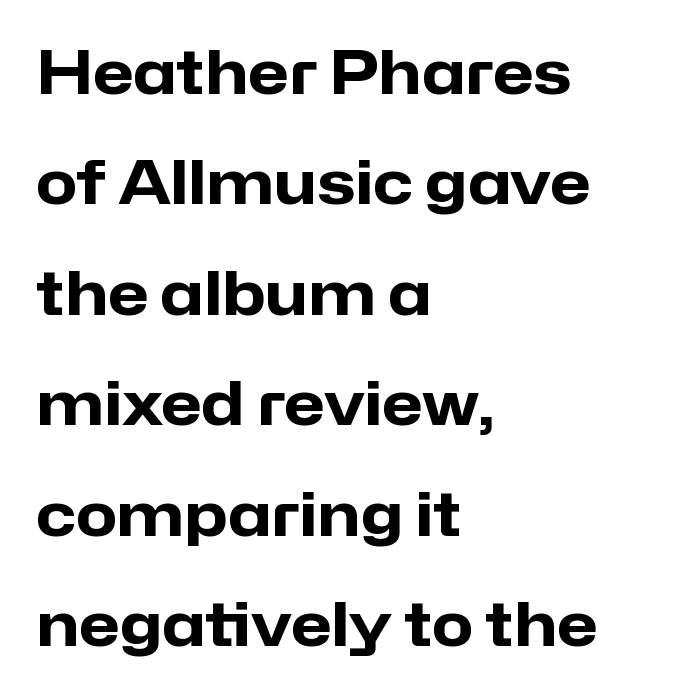
{"serif": "no", "italic": "no", "bold": "yes", "weight": "heavy", "width": "normal", "stroke_contrast": "low", "x_height": "medium", "monospaced": "no", "underline": "no", "align": "left", "line_spacing_ratio": 1.84, "letter_spacing": "normal", "letter_spacing_em": 0.0, "glyph_px": 60}
